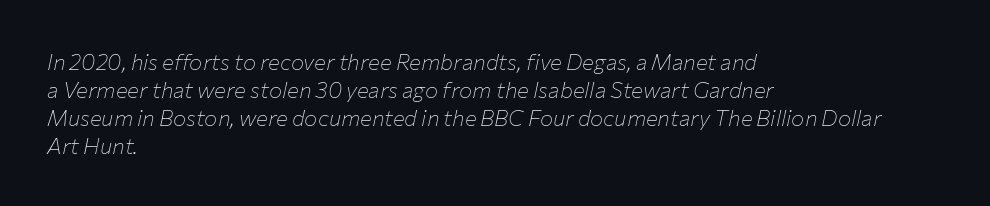
These glyphs show unthickened strokes, regular width or finer. Characters are canted at an angle relative to the baseline's perpendicular. The rendering anchors every line to the left-hand side. Leading matches the norm, producing a regular column. The passage shown has conventional tracking throughout. Quick note: underline off.
